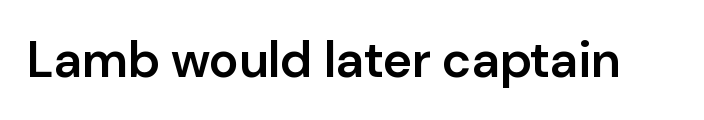
Q: Is the text bold? A: Semi-bold.
Q: Is the text italic (slanted)? A: No, it is upright.
Q: Is the typeface a serif or a sans-serif typeface? A: Sans-serif.
Q: Is the text underlined? A: No.
Q: Is the spacing between letters normal or unusually wide? A: Normal.
Q: Width (condensed, normal, or wide)? A: Normal.
Q: Stroke contrast? A: Low.
Q: x-height? A: Medium.
Q: Monospaced? A: No.
